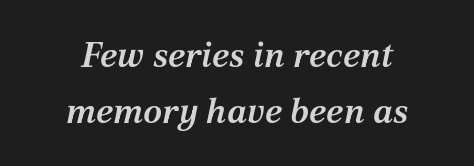
The image shows 35 px semibold serif type, italic (leaning right); set centered, normal line spacing (1.6x), normal letter spacing, not underlined; medium stroke contrast and a medium x-height.
